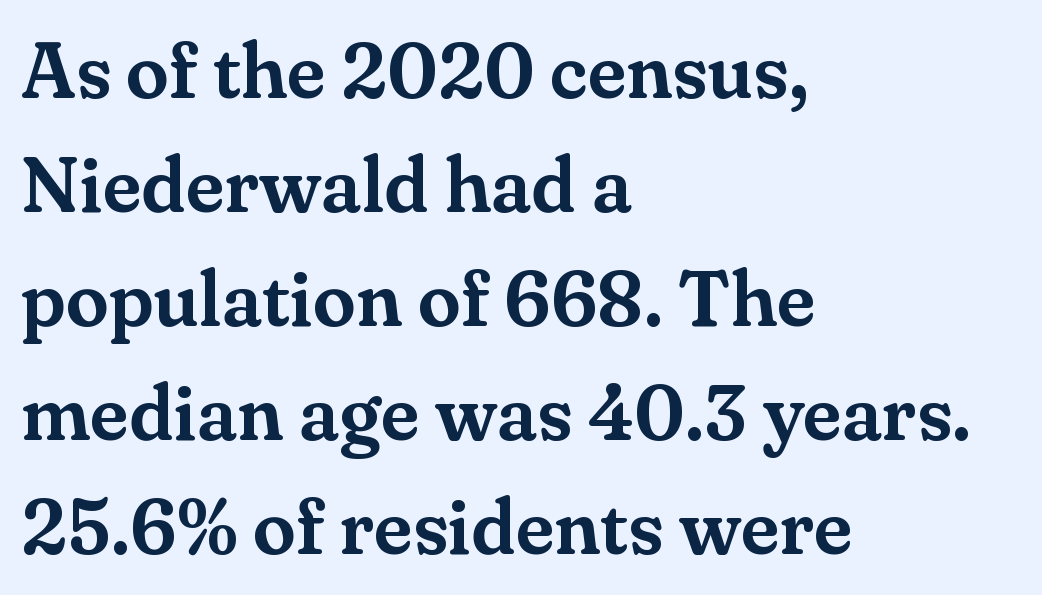
The image shows 78 px serif type, upright; set left-aligned, normal line spacing (1.46x), normal letter spacing, not underlined; medium stroke contrast and a small x-height.
